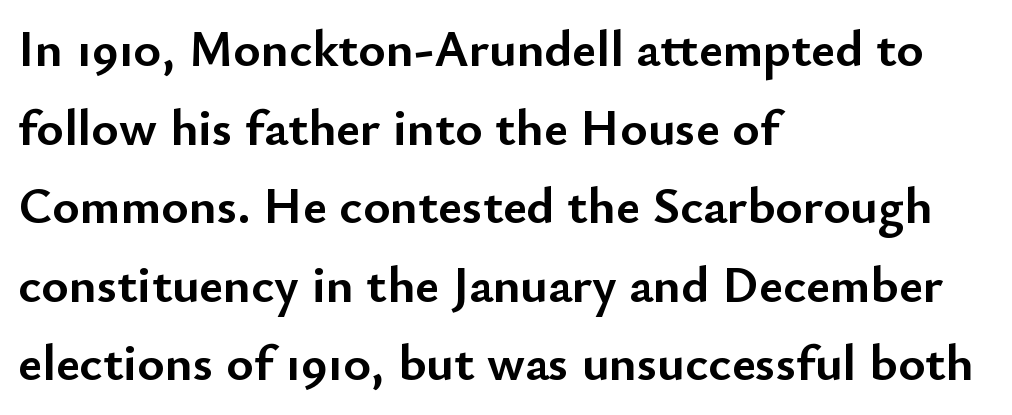
{"serif": "no", "italic": "no", "bold": "yes", "weight": "semibold", "width": "normal", "stroke_contrast": "low", "x_height": "small", "monospaced": "no", "underline": "no", "align": "left", "line_spacing": "normal", "line_spacing_ratio": 1.51, "letter_spacing": "normal", "letter_spacing_em": 0.0, "glyph_px": 52}
